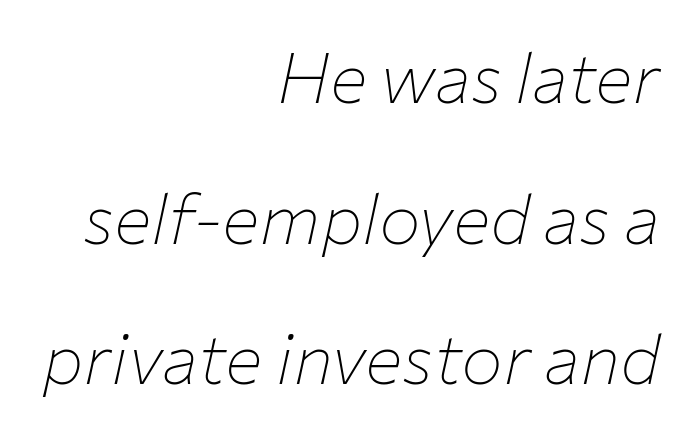
The image shows 70 px thin type, italic (leaning right); set right-aligned, loose line spacing (2.01x), normal letter spacing, not underlined; low stroke contrast and a medium x-height.
